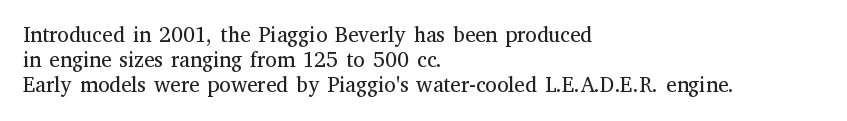
Q: Is the text bold? A: No.
Q: Is the text italic (slanted)? A: No, it is upright.
Q: Is the text underlined? A: No.
Q: How is the paragraph aligned? A: Left-aligned.
Q: Is the spacing between letters normal or unusually wide? A: Normal.
